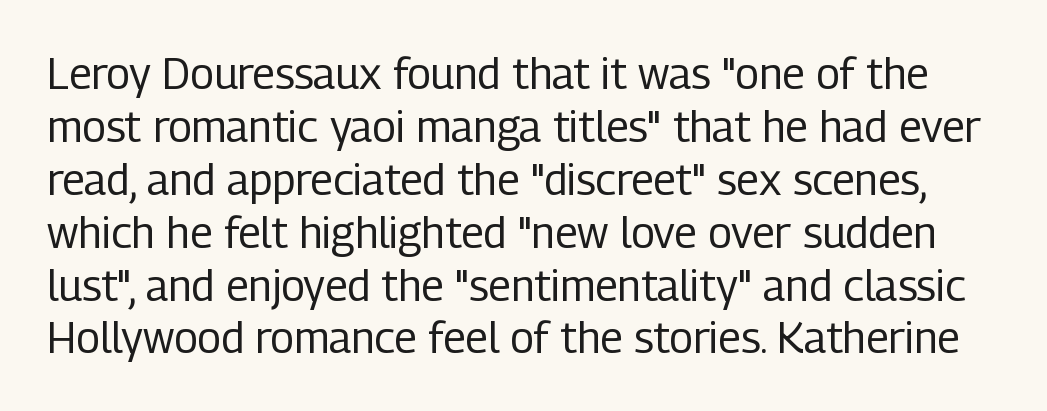
{"serif": "no", "italic": "no", "bold": "no", "weight": "regular", "width": "condensed", "stroke_contrast": "low", "x_height": "medium", "monospaced": "no", "underline": "no", "line_spacing_ratio": 1.23, "letter_spacing": "normal", "letter_spacing_em": 0.0, "glyph_px": 43}
